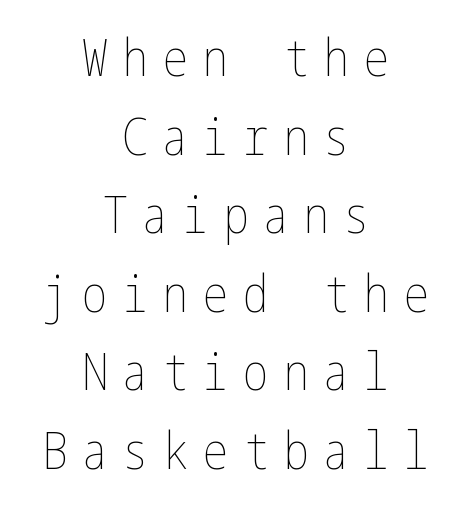
Posture: upright roman. The tracking reads as deliberately expanded to a designer's eye. Is the block centered? Yes — each line is placed symmetrically about the middle. Vertical spacing — default.
